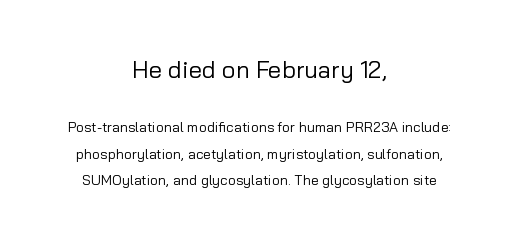
Q: Is the text bold? A: No.
Q: Is the text italic (slanted)? A: No, it is upright.
Q: Is the text underlined? A: No.
Q: How is the paragraph aligned? A: Centered.
Q: Is the spacing between letters normal or unusually wide? A: Normal.
Q: Which block of text is set in a larger size, the first (top) or the second (bottom)? A: The first (top) one.
